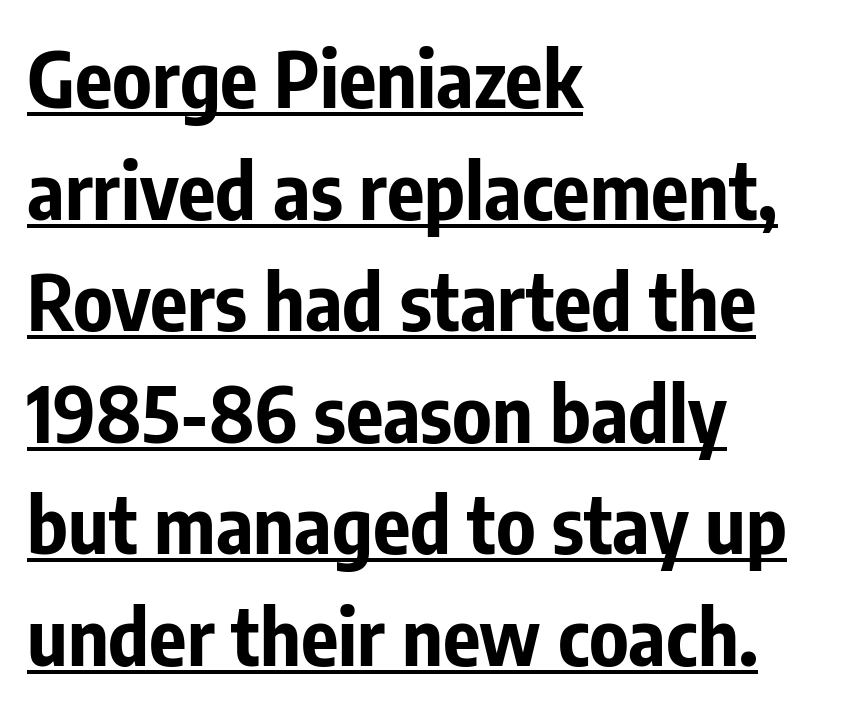
Rendered with straight, roman letterforms. The face used here is proportionally spaced, like ordinary book or web type. Examine the stroke ends and you'll find no serifs. The setting favours the left margin, as ordinary paragraphs usually do. A continuous stroke trails under the words, as in a hyperlink. Normally led — the rows are evenly, conventionally spaced.
